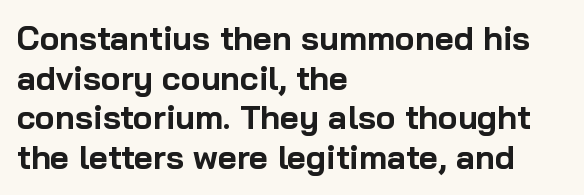
Q: Is the text bold? A: Yes.
Q: Is the text italic (slanted)? A: No, it is upright.
Q: Is the typeface a serif or a sans-serif typeface? A: Sans-serif.
Q: Is the text underlined? A: No.
Q: How is the paragraph aligned? A: Left-aligned.
Q: Is the spacing between letters normal or unusually wide? A: Normal.
Q: Width (condensed, normal, or wide)? A: Normal.
Q: Stroke contrast? A: Low.
Q: x-height? A: Medium.
Q: Monospaced? A: No.
